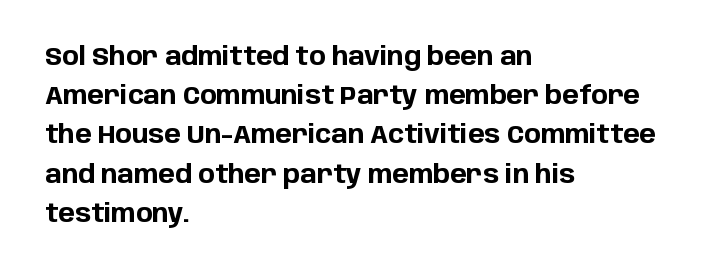
There is no visible air inserted between adjacent glyphs. This sample is left-justified, so line endings fall wherever the words run out. Normally led — the rows are evenly, conventionally spaced. The lettering holds an erect, upright posture throughout.
